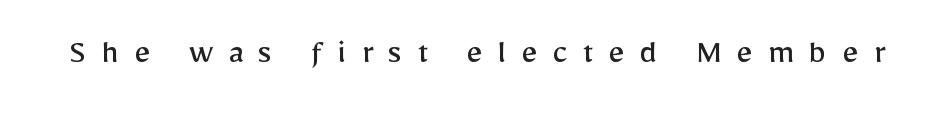
Q: Is the text bold? A: No.
Q: Is the text italic (slanted)? A: No, it is upright.
Q: Is the typeface a serif or a sans-serif typeface? A: Sans-serif.
Q: Is the text underlined? A: No.
Q: Is the spacing between letters normal or unusually wide? A: Unusually wide.
Q: Width (condensed, normal, or wide)? A: Normal.
Q: Stroke contrast? A: Low.
Q: x-height? A: Medium.
Q: Monospaced? A: No.
